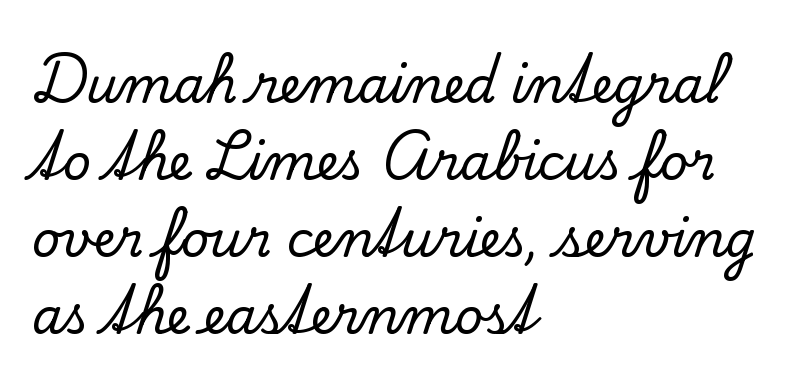
The image shows 49 px serif type; set left-aligned, normal line spacing (1.57x), normal letter spacing, not underlined; low stroke contrast and a small x-height.
